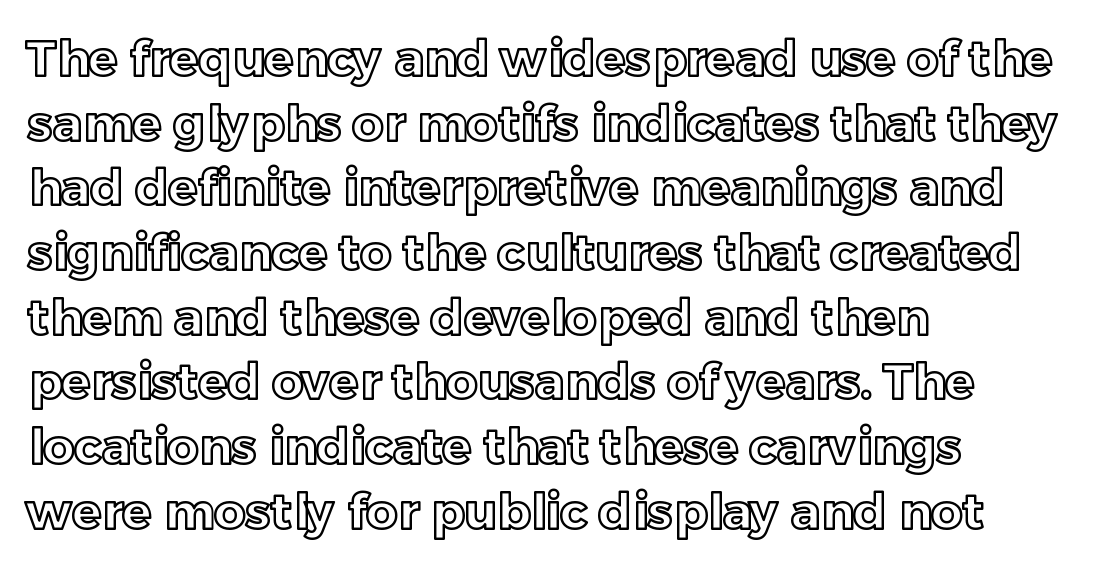
Looks like regular typesetting: each glyph gets only the width it needs. Posture: upright roman. Default kerning and tracking; the words read as compact shapes. In terms of leading, this rendering sits right in the middle.
